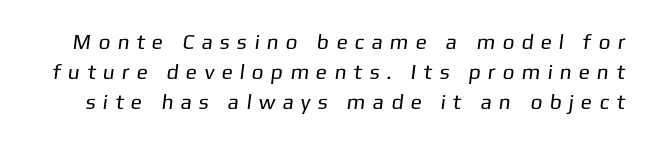
{"bold": "no", "underline": "no", "line_spacing": "normal", "line_spacing_ratio": 1.43, "letter_spacing": "wide", "letter_spacing_em": 0.34, "glyph_px": 21}
